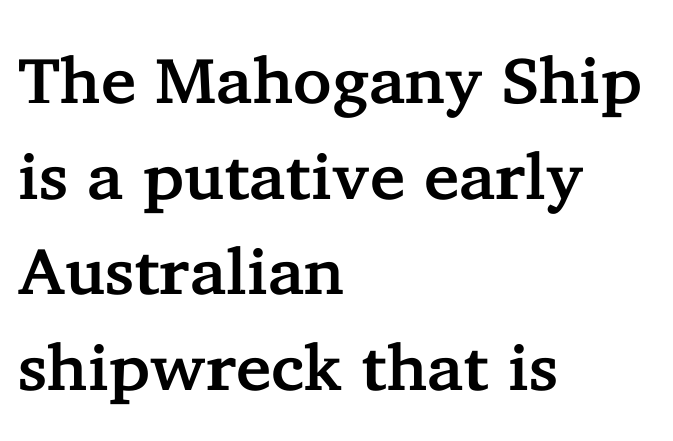
Do the letters lean? They stand straight. Letters rest on an invisible, unmarked baseline. Small tapered or slab feet sit at the stroke ends, so this counts as serif. One-word summary of the alignment: left.
